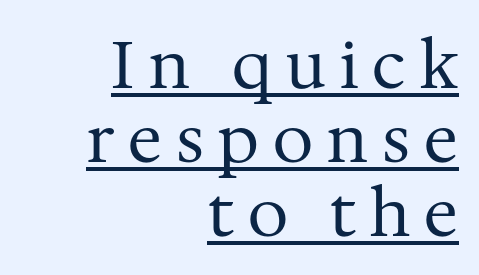
Compared with undecorated copy, this sample adds a rule below the words. You could not count columns in this text — the font is proportionally spaced. Nope, not italic — everything's standing straight. Tracking value appears strongly positive — letters spread wide.
